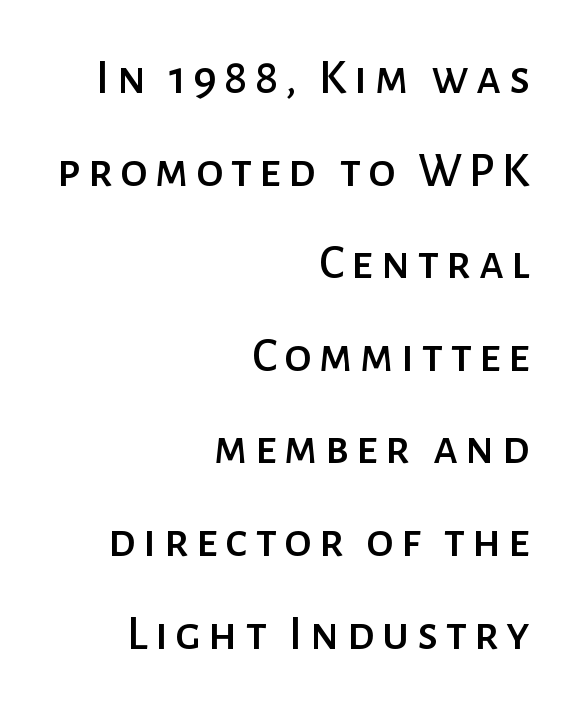
Compared with a flush-left layout, this one pins lines to the opposite, right side. These lines were composed using upright roman letters. Serifs: no, the terminals of the letterforms are clean. Beneath every word, the page is bare.
